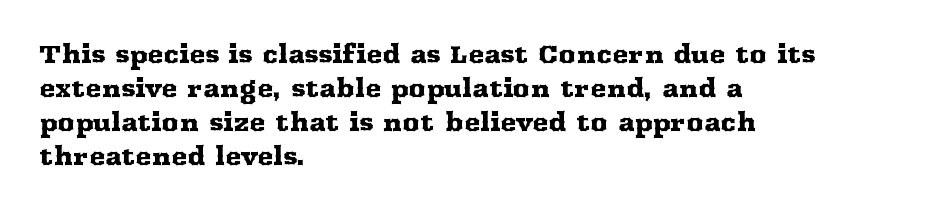
Q: Is the text italic (slanted)? A: No, it is upright.
Q: Is the text underlined? A: No.
Q: How is the paragraph aligned? A: Left-aligned.
Q: Is the spacing between letters normal or unusually wide? A: Normal.
Q: Is the spacing between lines tight, normal or loose? A: Normal.
